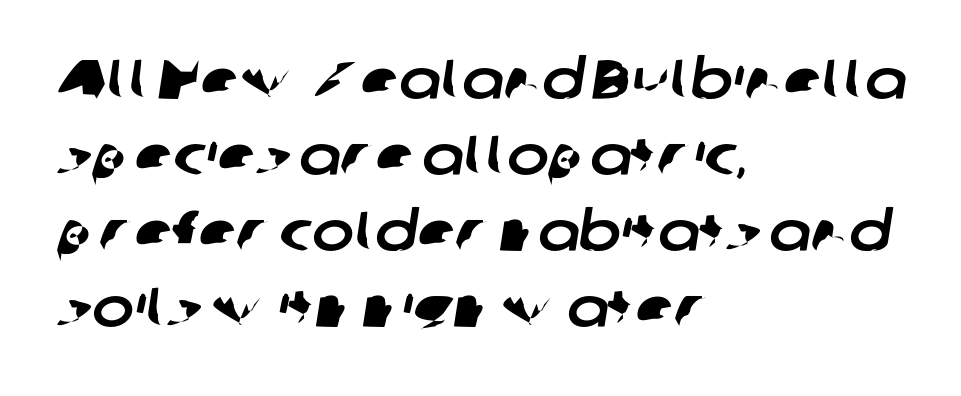
The image shows 56 px sans-serif type; set left-aligned, normal line spacing (1.36x), normal letter spacing, not underlined; low stroke contrast and a medium x-height.
